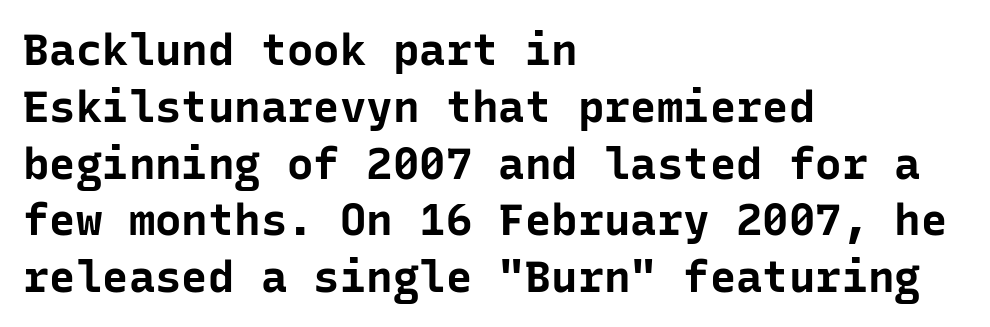
What stands out about the letter spacing? Nothing — it is the standard amount. Tall strokes in this sample are plumb rather than angled. Anything drawn beneath the words? Only blank space. Students, observe: this is what conventionally led text looks like. Is this a fixed-width face? Yes — each glyph sits in an identical cell. Visually the block forms a straight wall on the left and a jagged coastline on the right.
